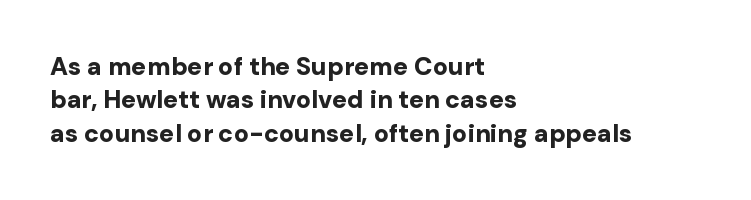
{"italic": "no", "bold": "yes", "underline": "no", "align": "left", "line_spacing": "normal", "line_spacing_ratio": 1.34, "letter_spacing": "normal", "letter_spacing_em": 0.0, "glyph_px": 25}
